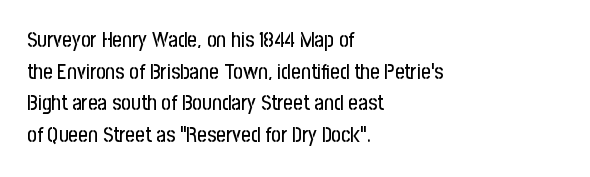
Has an underline been added? It has not. Do the letters lean? They stand straight. Notice how descenders clear the ascenders below comfortably — that's standard leading. The line texture is even and compact thanks to regular tracking.
